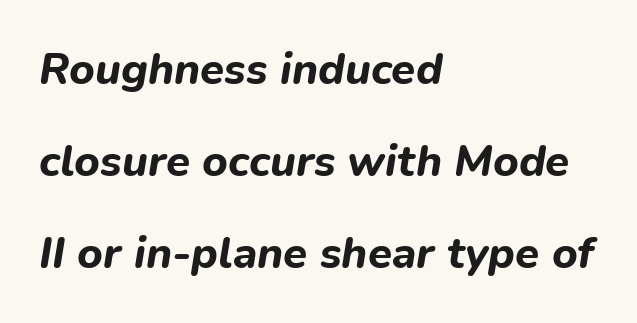
The image shows 44 px bold type, italic (leaning right); set left-aligned, loose line spacing (2.09x), normal letter spacing, not underlined; low stroke contrast and a medium x-height.
